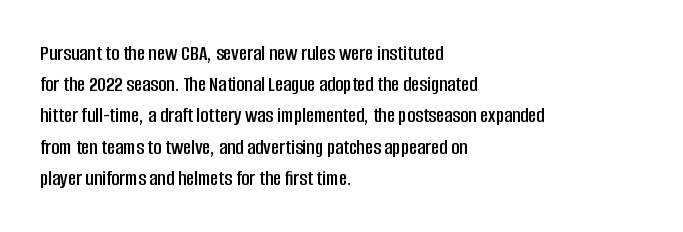
Q: Is the text italic (slanted)? A: No, it is upright.
Q: Is the text underlined? A: No.
Q: How is the paragraph aligned? A: Left-aligned.
Q: Is the spacing between letters normal or unusually wide? A: Normal.
Q: Is the spacing between lines tight, normal or loose? A: Normal.
